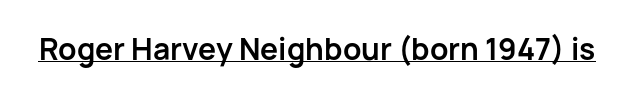
Note the varied advance widths — an 'i' is clearly narrower than an 'm'. Letter spacing: default. The passage shown is underscored from start to finish. The text was rendered using a sans face with plain stroke endings.
